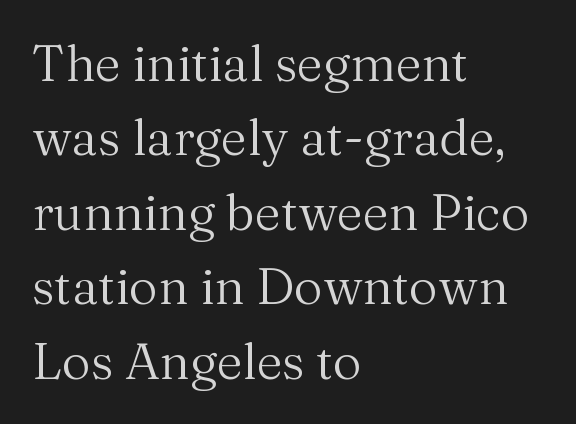
The image shows 50 px regular-weight serif type, upright; set left-aligned, normal line spacing (1.49x), normal letter spacing, not underlined; medium stroke contrast and a medium x-height.
